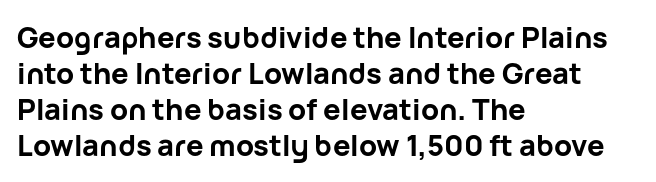
The image shows 29 px bold sans-serif type, upright; set left-aligned, line spacing 1.24x, normal letter spacing, not underlined; low stroke contrast and a medium x-height.
